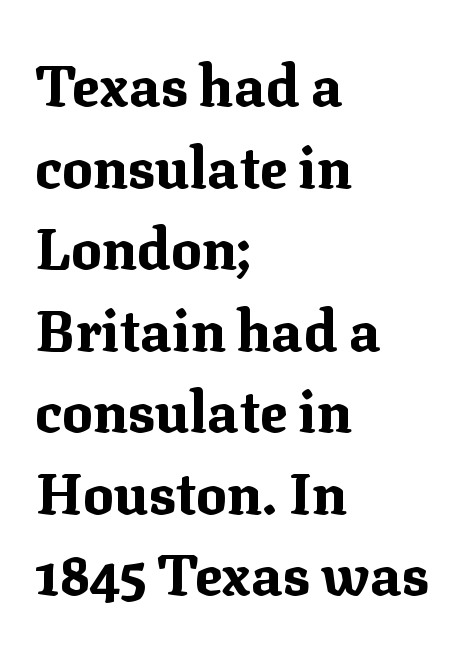
{"serif": "yes", "italic": "no", "bold": "yes", "weight": "bold", "width": "normal", "stroke_contrast": "medium", "x_height": "medium", "monospaced": "no", "underline": "no", "align": "left", "line_spacing": "normal", "line_spacing_ratio": 1.43, "letter_spacing": "normal", "letter_spacing_em": 0.0, "glyph_px": 57}
